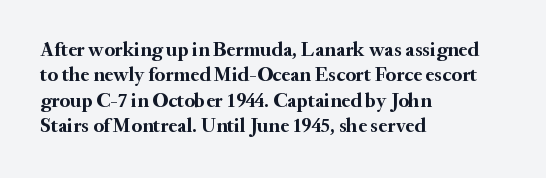
{"italic": "no", "bold": "yes", "underline": "no", "align": "left", "line_spacing": "normal", "line_spacing_ratio": 1.27, "letter_spacing": "normal", "letter_spacing_em": 0.0, "glyph_px": 20}
